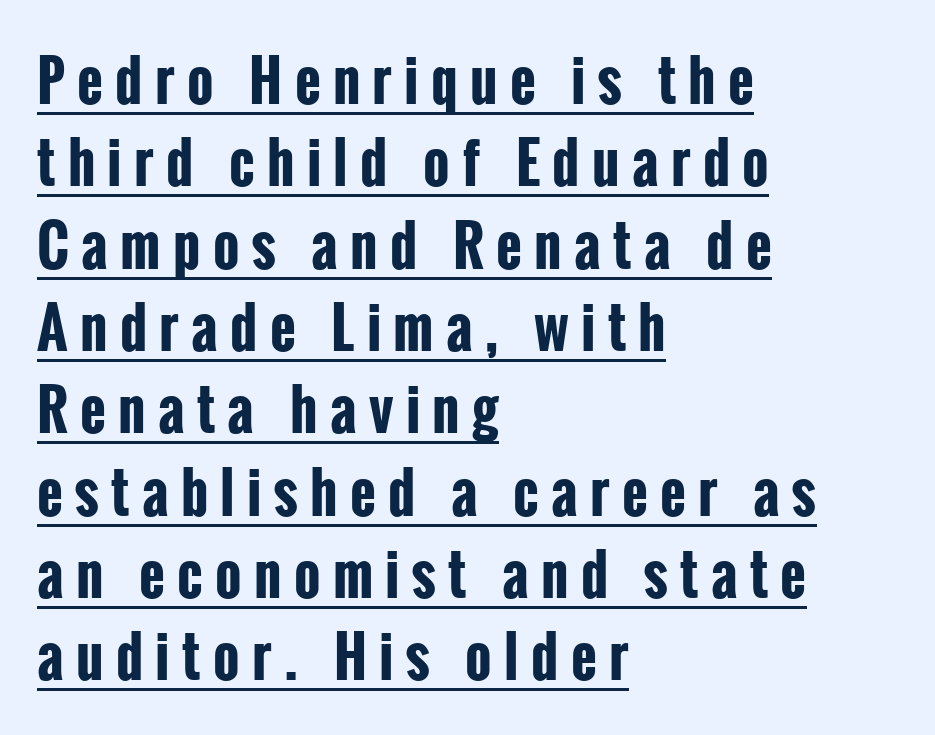
{"serif": "no", "italic": "no", "bold": "yes", "weight": "bold", "width": "condensed", "stroke_contrast": "low", "x_height": "medium", "monospaced": "no", "underline": "yes", "align": "left", "line_spacing": "normal", "line_spacing_ratio": 1.47, "letter_spacing": "wide", "letter_spacing_em": 0.22, "glyph_px": 56}
